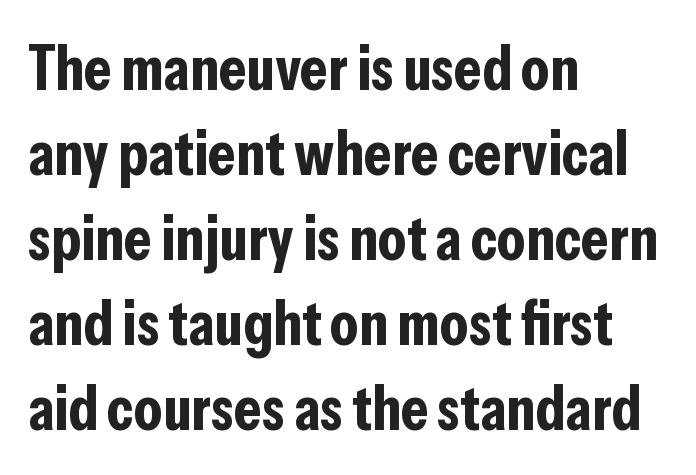
{"serif": "no", "italic": "no", "bold": "yes", "weight": "bold", "width": "condensed", "stroke_contrast": "low", "x_height": "medium", "monospaced": "no", "underline": "no", "align": "left", "line_spacing": "normal", "line_spacing_ratio": 1.35, "letter_spacing": "normal", "letter_spacing_em": 0.0, "glyph_px": 63}
